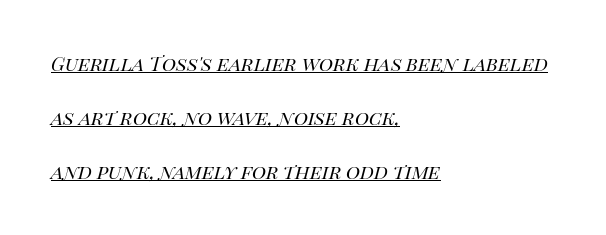
{"italic": "yes", "lean": "right", "slant_degrees": 14, "bold": "no", "underline": "yes", "align": "left", "line_spacing": "loose", "line_spacing_ratio": 2.24, "letter_spacing": "normal", "letter_spacing_em": 0.0, "glyph_px": 24}
